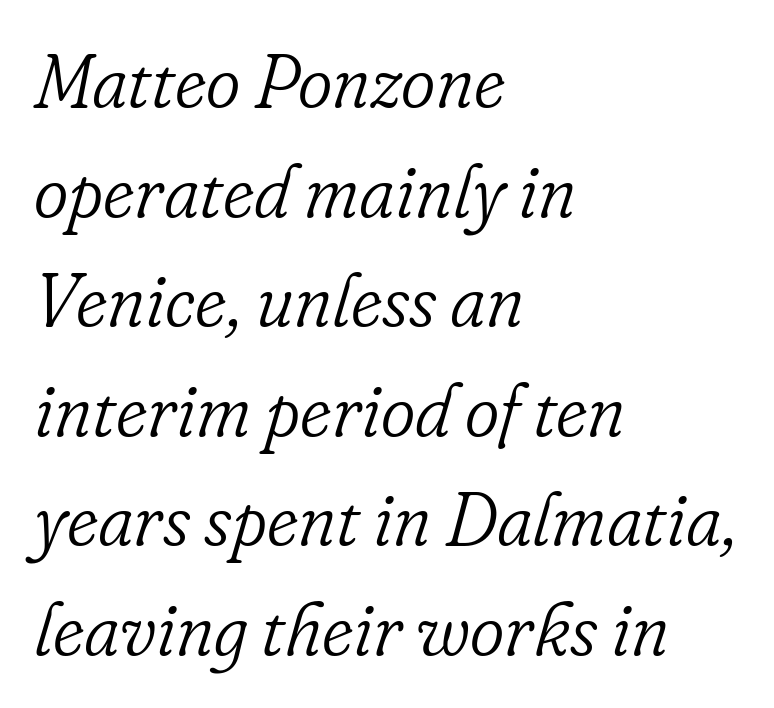
The image shows 74 px light serif type, italic (leaning right); set left-aligned, normal line spacing (1.48x), normal letter spacing, not underlined; low stroke contrast and a small x-height.
